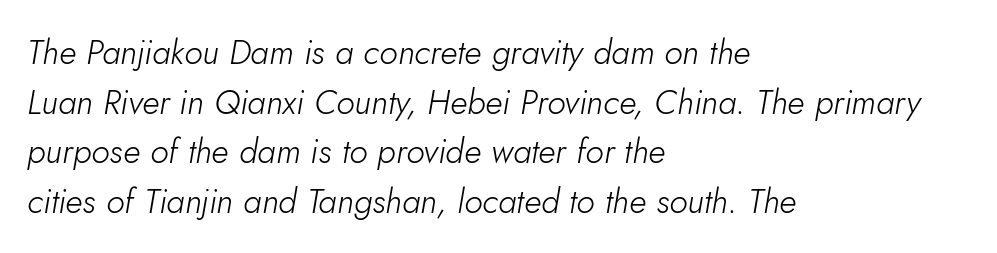
The ragged edge is on the right, which tells us the setting is flush left. The horizontal fit of the characters is conventional and even. Each letter keeps its own natural width here, so spacing adapts to shape. Normally led — the rows are evenly, conventionally spaced.
